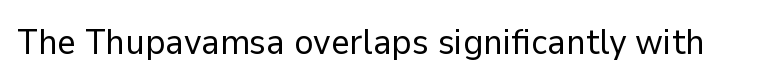
Is this a fixed-width face? No — the glyphs have proportional, varying widths. Vertical strokes here are truly vertical. Glance below the letters and you will spot only blank space. The face used here is a sans, in the tradition of grotesques and geometrics. The face looks like a standard text weight, possibly lighter. Short note: letters normally spaced.
